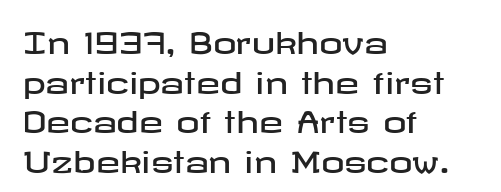
The passage shown has conventional tracking throughout. Only glyphs here, with clear space below each row. Posture: straight, roman, zero tilt. No feet cap the strokes, marking this as sans-serif type.
